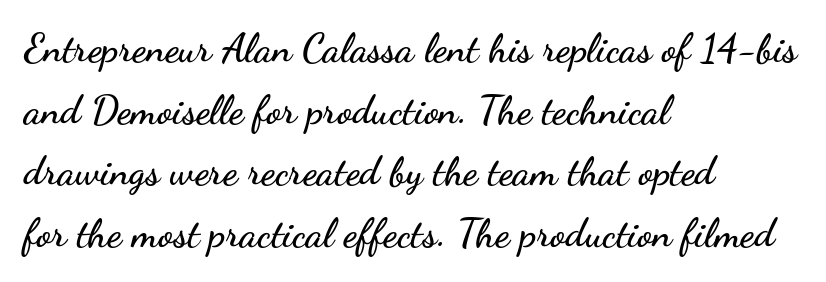
{"serif": "no", "width": "wide", "stroke_contrast": "low", "x_height": "small", "monospaced": "no", "underline": "no", "align": "left", "line_spacing": "normal", "line_spacing_ratio": 1.54, "letter_spacing": "normal", "letter_spacing_em": 0.0, "glyph_px": 40}
